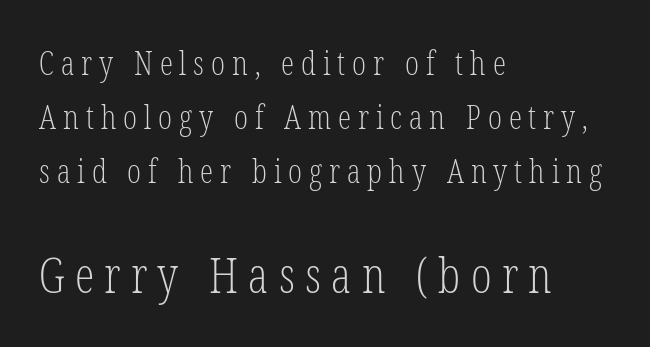
{"serif": "yes", "italic": "no", "bold": "no", "weight": "light", "width": "condensed", "stroke_contrast": "low", "x_height": "medium", "monospaced": "no", "underline": "no", "align": "left", "line_spacing": "normal", "line_spacing_ratio": 1.63, "letter_spacing": "wide", "letter_spacing_em": 0.21, "larger_block": "second", "size_ratio": 1.48, "glyph_px": 49}
